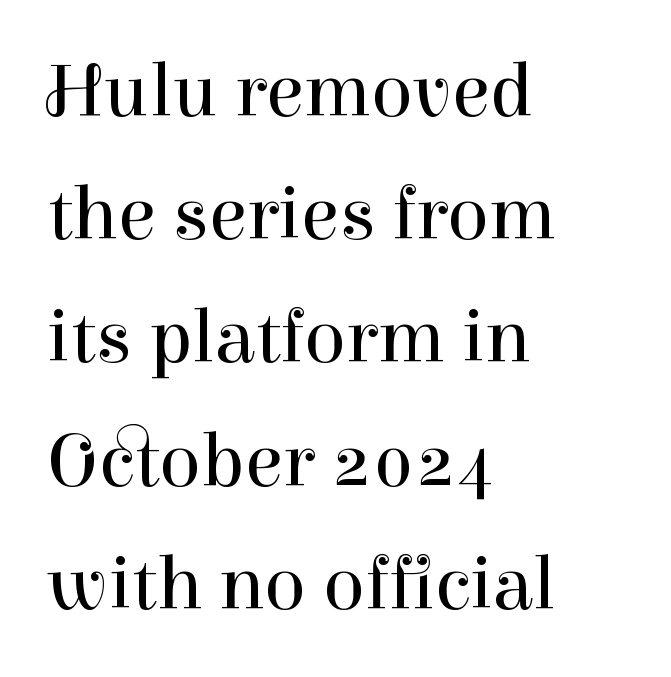
{"serif": "yes", "italic": "no", "bold": "no", "weight": "regular", "width": "normal", "stroke_contrast": "high", "x_height": "medium", "monospaced": "no", "underline": "no", "align": "left", "line_spacing": "normal", "line_spacing_ratio": 1.6, "letter_spacing": "normal", "letter_spacing_em": 0.0, "glyph_px": 77}
